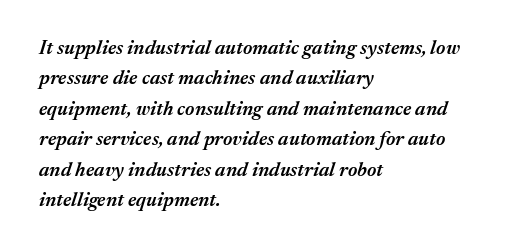
The letterforms sit shoulder to shoulder at normal distance. The passage is arranged the way most books set body copy — flush left. Strokes here are thickened, but only to semibold level. Does the lettering tilt? It does — this is italic. The strip under each line holds only bare page. Each new line begins a customary step beneath the previous one.
